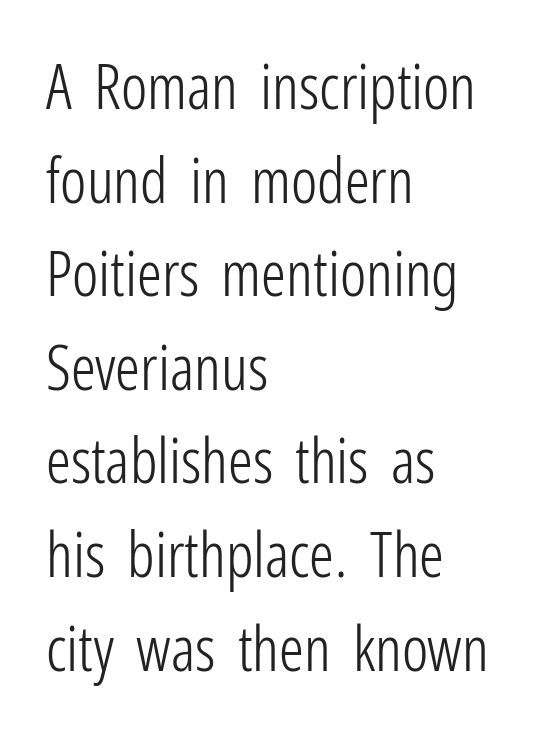
The image shows 62 px light, condensed sans-serif type, upright; set left-aligned, normal line spacing (1.51x), normal letter spacing, not underlined; low stroke contrast and a medium x-height.
